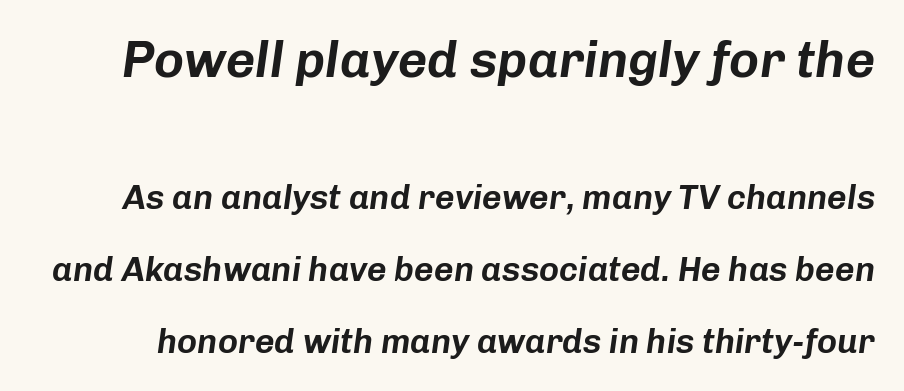
You could not count columns in this text — the font is proportionally spaced. Italic? Definitely — the glyphs are oblique. Size hierarchy here favors the leading block over the trailing one. Any mark beneath the type? The region is blank.
